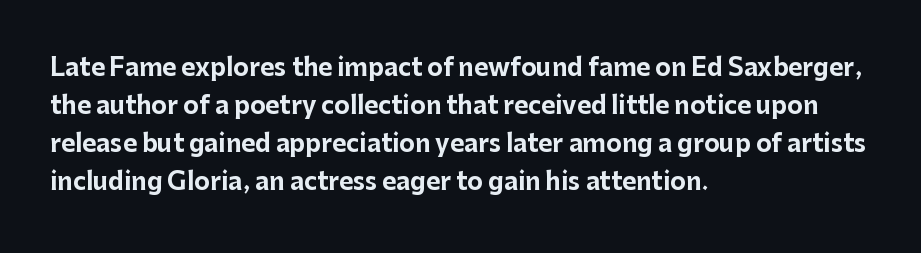
{"italic": "no", "bold": "yes", "underline": "no", "align": "left", "line_spacing": "normal", "line_spacing_ratio": 1.58, "letter_spacing": "normal", "letter_spacing_em": 0.0, "glyph_px": 24}
